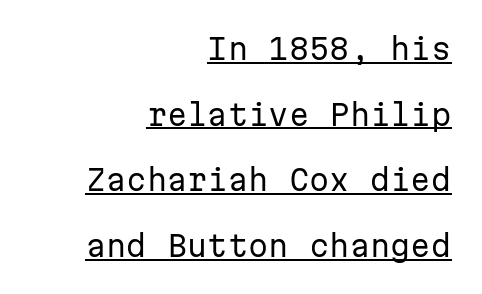
Q: Is the text bold? A: No.
Q: Is the text italic (slanted)? A: No, it is upright.
Q: Is the typeface a serif or a sans-serif typeface? A: Sans-serif.
Q: Is the text underlined? A: Yes.
Q: How is the paragraph aligned? A: Right-aligned.
Q: Is the spacing between letters normal or unusually wide? A: Normal.
Q: Is the spacing between lines tight, normal or loose? A: Loose.
Q: Width (condensed, normal, or wide)? A: Normal.
Q: Stroke contrast? A: Low.
Q: x-height? A: Medium.
Q: Monospaced? A: Yes.
